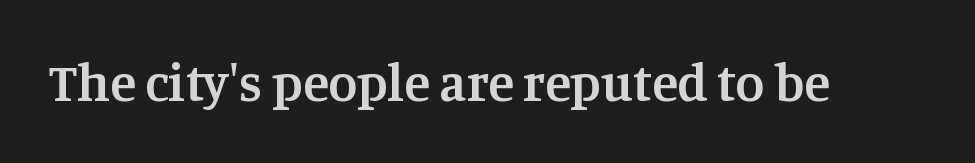
Q: Is the text bold? A: Semi-bold.
Q: Is the text italic (slanted)? A: No, it is upright.
Q: Is the typeface a serif or a sans-serif typeface? A: Serif.
Q: Is the text underlined? A: No.
Q: Is the spacing between letters normal or unusually wide? A: Normal.
Q: Width (condensed, normal, or wide)? A: Normal.
Q: Stroke contrast? A: Medium.
Q: x-height? A: Large.
Q: Monospaced? A: No.
